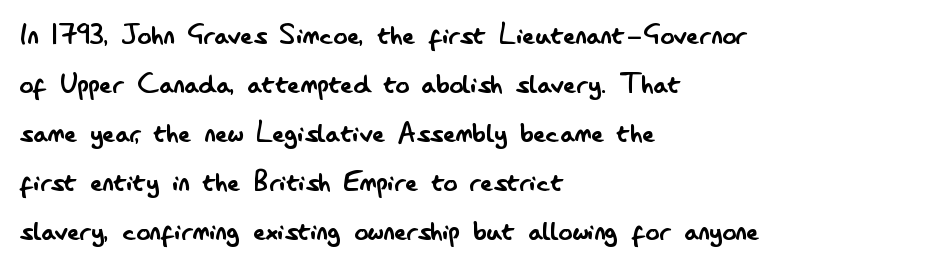
The image shows 34 px regular-weight, condensed sans-serif type, upright; set left-aligned, normal line spacing (1.44x), normal letter spacing, not underlined; low stroke contrast and a small x-height.
